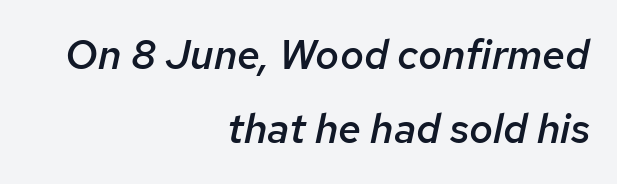
{"italic": "yes", "lean": "right", "slant_degrees": 12, "bold": "semi", "weight": "semibold", "width": "normal", "stroke_contrast": "low", "x_height": "medium", "monospaced": "no", "underline": "no", "align": "right", "line_spacing_ratio": 1.81, "letter_spacing": "normal", "letter_spacing_em": 0.0, "glyph_px": 41}
